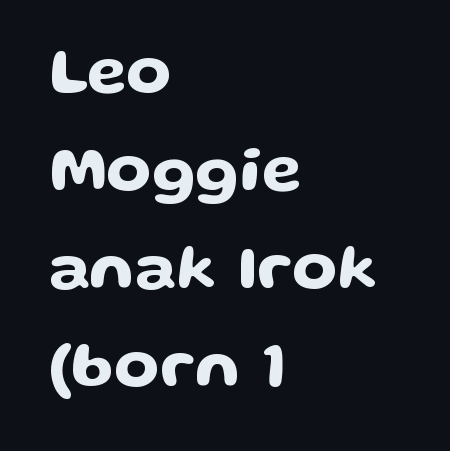
Posture: straight, roman, zero tilt. The glyphs are unaccompanied by any horizontal stroke below them. Regarding leading, the lines here are spaced in the standard way. Reading down the block, your eye returns to a fixed left position each line.
